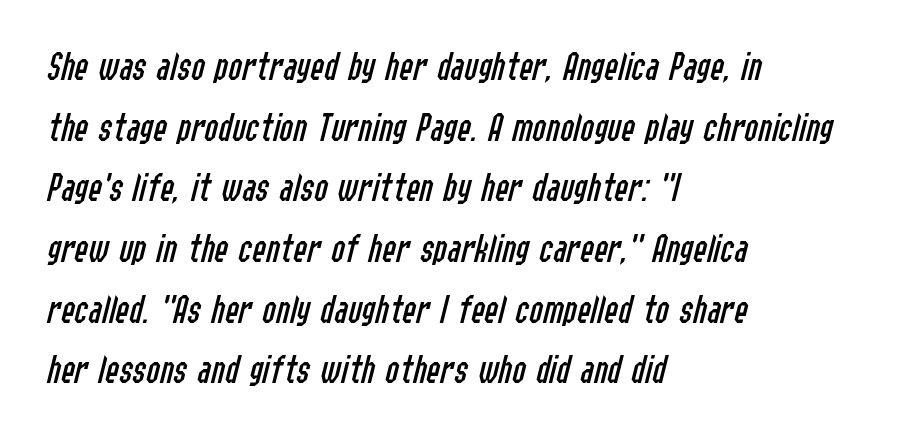
Teacher's note: observe the even left margin — that is flush-left alignment. Words float on clear page, feet unadorned. Tall strokes in this sample are angled rather than plumb. Is this a fixed-width face? No — the glyphs have proportional, varying widths. Baseline-to-baseline distance is the conventional proportion of letter height.
